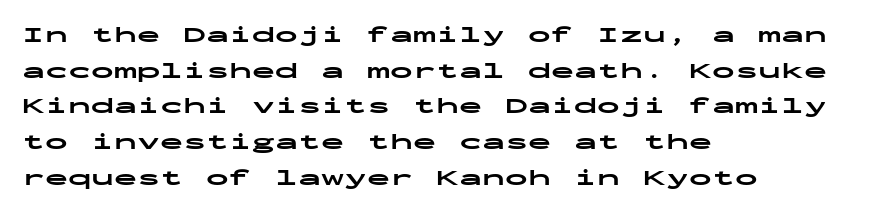
{"italic": "no", "bold": "yes", "underline": "no", "align": "left", "line_spacing": "normal", "line_spacing_ratio": 1.55, "letter_spacing": "normal", "letter_spacing_em": 0.0, "glyph_px": 23}
